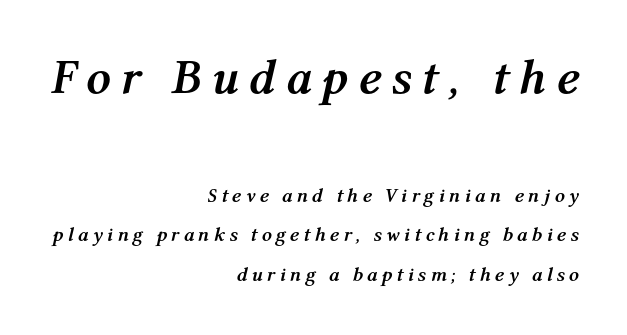
Q: Is the text bold? A: Yes.
Q: Is the text italic (slanted)? A: Yes, it leans right by about 12 degrees.
Q: Is the text underlined? A: No.
Q: How is the paragraph aligned? A: Right-aligned.
Q: Is the spacing between letters normal or unusually wide? A: Unusually wide.
Q: Is the spacing between lines tight, normal or loose? A: Loose.
Q: Which block of text is set in a larger size, the first (top) or the second (bottom)? A: The first (top) one.
Q: Width (condensed, normal, or wide)? A: Normal.
Q: Stroke contrast? A: Medium.
Q: x-height? A: Medium.
Q: Monospaced? A: No.
